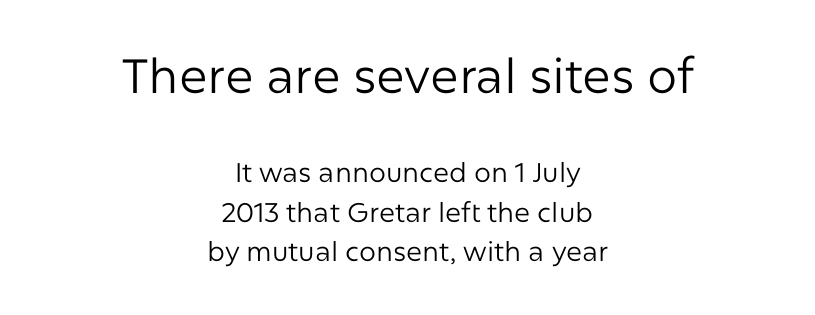
{"serif": "no", "italic": "no", "bold": "no", "weight": "regular", "width": "normal", "stroke_contrast": "low", "x_height": "medium", "monospaced": "no", "underline": "no", "align": "center", "line_spacing": "normal", "line_spacing_ratio": 1.47, "letter_spacing": "normal", "letter_spacing_em": 0.0, "larger_block": "first", "size_ratio": 1.78, "glyph_px": 48}
